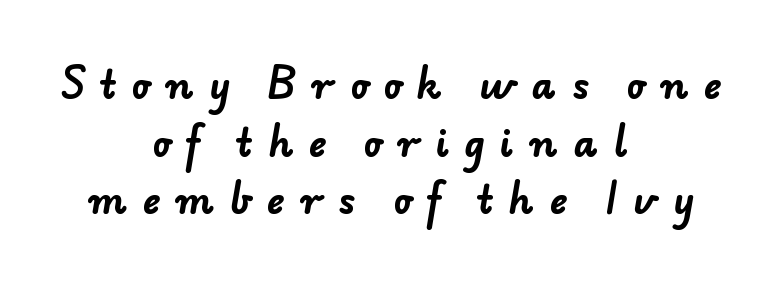
Varying glyph widths throughout — classic text-font behaviour. Students, note that the glyphs here are deliberately spaced far apart. The zone under the glyphs is completely vacant. Regular leading.
